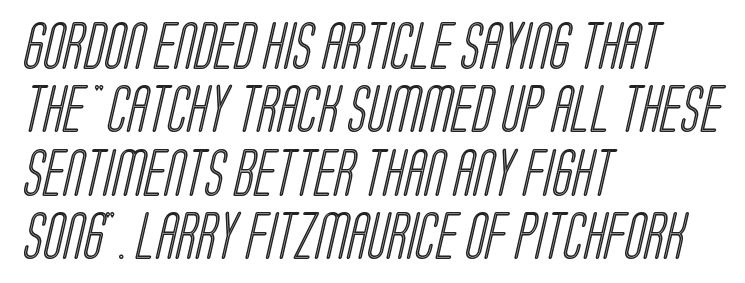
Beneath every word, the page is bare. Each new line begins a customary step beneath the previous one. Visually the block forms a straight wall on the left and a jagged coastline on the right. You could call the tracking neutral — neither tight nor loose. Spacing verdict: proportional, widths tailored to each character.
